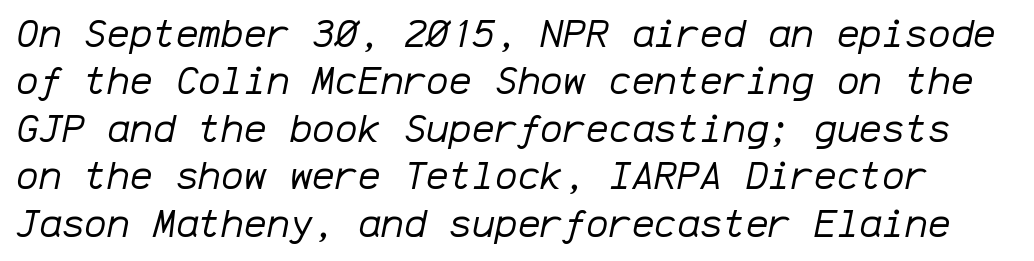
The image shows 38 px regular-weight type, italic (leaning right), monospaced; set normal line spacing (1.25x), normal letter spacing, not underlined; low stroke contrast and a medium x-height.
